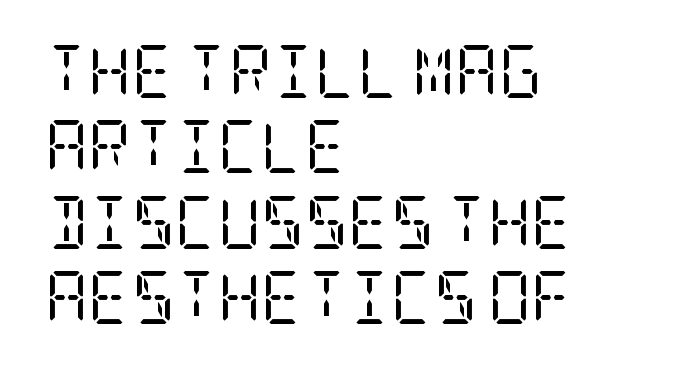
{"serif": "yes", "italic": "no", "bold": "no", "weight": "regular", "width": "condensed", "stroke_contrast": "low", "x_height": "large", "underline": "no", "align": "left", "line_spacing": "normal", "line_spacing_ratio": 1.42, "letter_spacing": "normal", "letter_spacing_em": 0.0, "glyph_px": 53}
